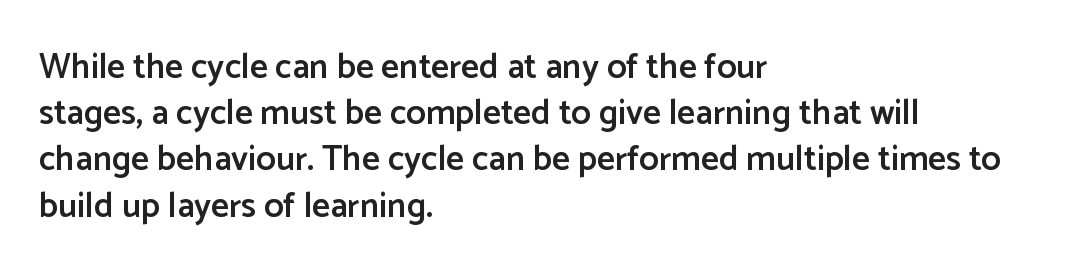
The image shows 35 px semibold sans-serif type, upright; set left-aligned, normal line spacing (1.32x), normal letter spacing, not underlined; low stroke contrast and a medium x-height.
